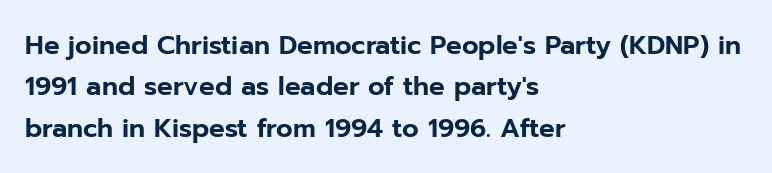
The image shows 26 px text type, upright; set left-aligned, normal line spacing (1.59x), normal letter spacing, not underlined.
